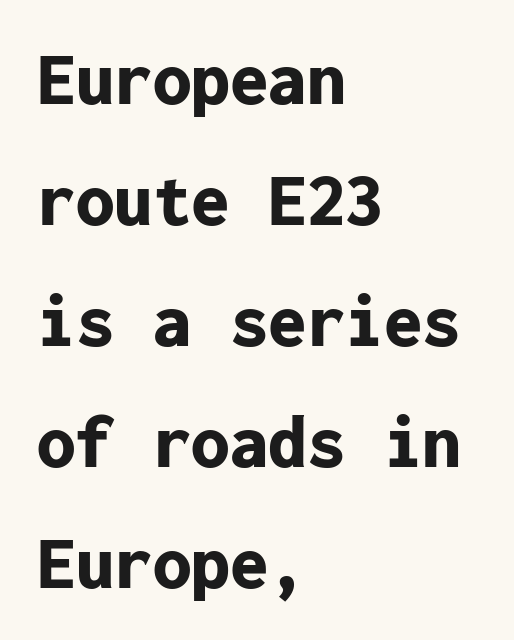
Q: Is the text bold? A: Yes.
Q: Is the text italic (slanted)? A: No, it is upright.
Q: Is the typeface a serif or a sans-serif typeface? A: Sans-serif.
Q: Is the text underlined? A: No.
Q: How is the paragraph aligned? A: Left-aligned.
Q: Is the spacing between letters normal or unusually wide? A: Normal.
Q: Is the spacing between lines tight, normal or loose? A: Normal.
Q: Width (condensed, normal, or wide)? A: Normal.
Q: Stroke contrast? A: Low.
Q: x-height? A: Medium.
Q: Monospaced? A: Yes.
